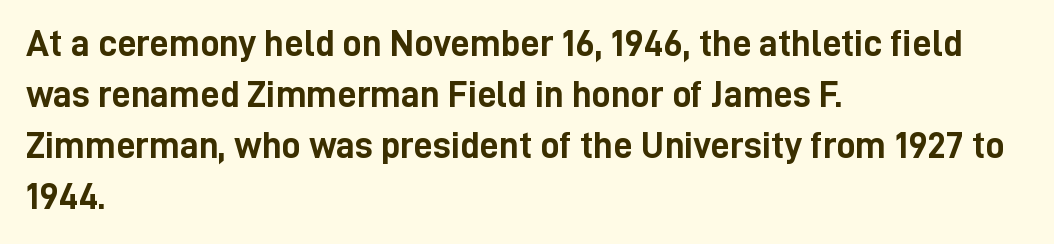
Italic? Not at all — the glyphs are vertical. Typographically, this falls in the sans-serif category. The text block is weighted toward the left margin, trailing off unevenly rightward. As a designer I'd log this as weight 700, bold.
